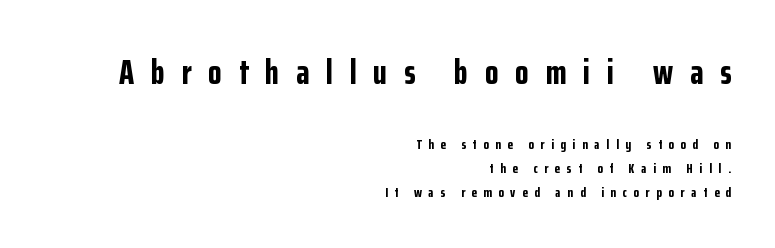
Q: Is the text bold? A: Yes.
Q: Is the text italic (slanted)? A: No, it is upright.
Q: Is the typeface a serif or a sans-serif typeface? A: Sans-serif.
Q: Is the text underlined? A: No.
Q: How is the paragraph aligned? A: Right-aligned.
Q: Is the spacing between letters normal or unusually wide? A: Unusually wide.
Q: Which block of text is set in a larger size, the first (top) or the second (bottom)? A: The first (top) one.
Q: Width (condensed, normal, or wide)? A: Condensed.
Q: Stroke contrast? A: Low.
Q: x-height? A: Medium.
Q: Monospaced? A: No.
